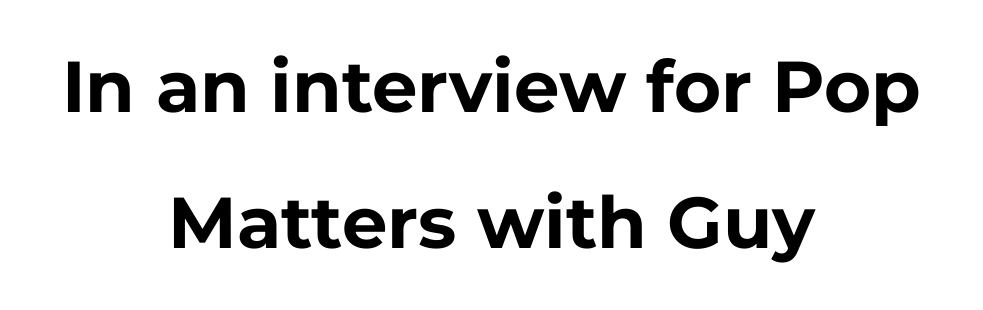
{"serif": "no", "italic": "no", "bold": "yes", "weight": "bold", "width": "normal", "stroke_contrast": "low", "x_height": "medium", "monospaced": "no", "underline": "no", "align": "center", "line_spacing_ratio": 1.89, "letter_spacing": "normal", "letter_spacing_em": 0.0, "glyph_px": 72}
